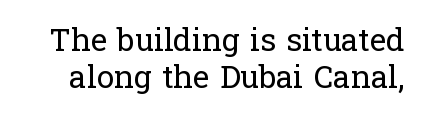
The face used here is proportionally spaced, like ordinary book or web type. A roman cut, with each character standing at attention. A clean baseline with only descenders dipping below it. Students, note that the glyphs here touch the page at normal intervals. The glyphs in this specimen are seriffed. The weight would be labelled regular, book, light, or lighter still.
